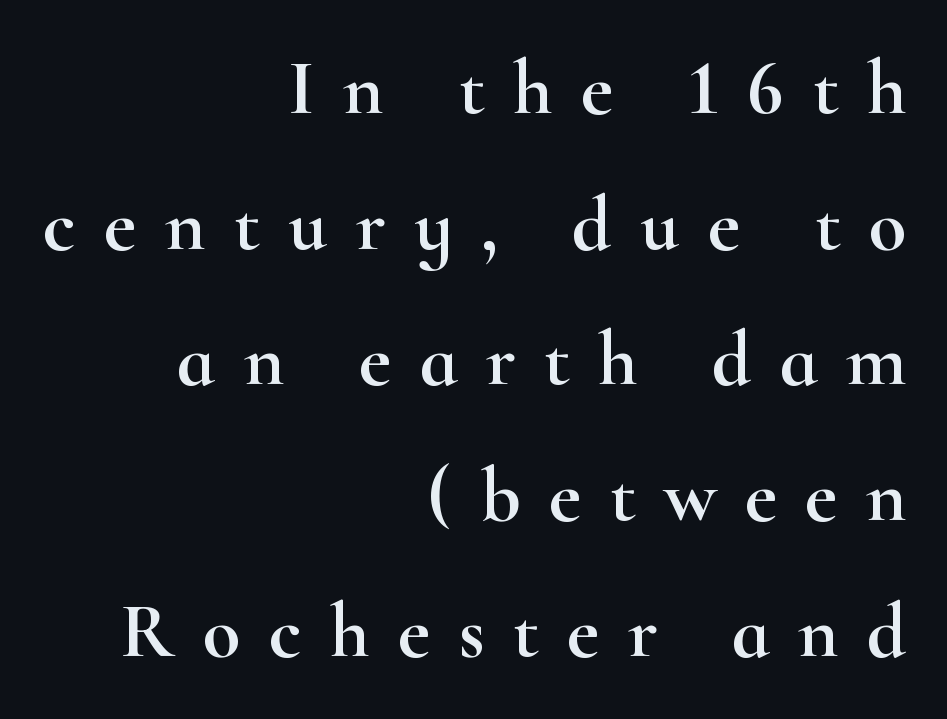
{"serif": "yes", "italic": "no", "width": "wide", "stroke_contrast": "high", "x_height": "small", "monospaced": "no", "underline": "no", "align": "right", "line_spacing_ratio": 1.74, "letter_spacing": "wide", "letter_spacing_em": 0.36, "glyph_px": 78}
